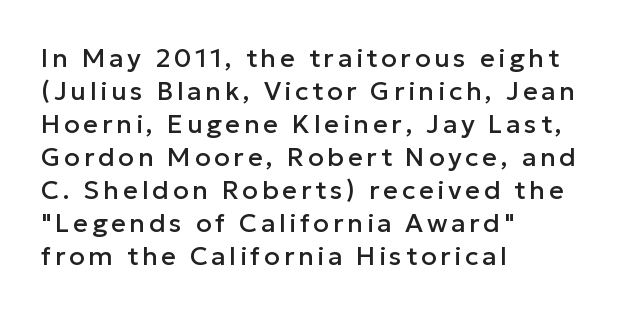
The image shows 26 px text type, upright; set left-aligned, normal line spacing (1.27x), not underlined.
